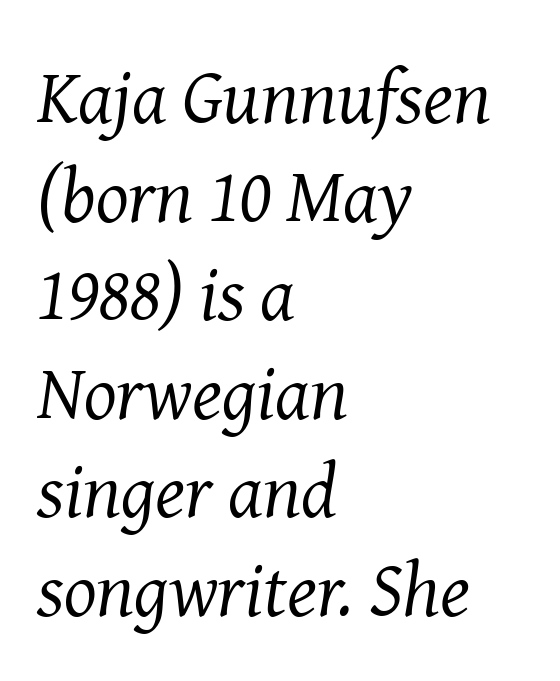
Q: Is the text bold? A: No.
Q: Is the text italic (slanted)? A: Yes, it leans right by about 8 degrees.
Q: Is the typeface a serif or a sans-serif typeface? A: Serif.
Q: Is the text underlined? A: No.
Q: How is the paragraph aligned? A: Left-aligned.
Q: Is the spacing between letters normal or unusually wide? A: Normal.
Q: Is the spacing between lines tight, normal or loose? A: Normal.
Q: Width (condensed, normal, or wide)? A: Normal.
Q: Stroke contrast? A: Medium.
Q: x-height? A: Medium.
Q: Monospaced? A: No.
